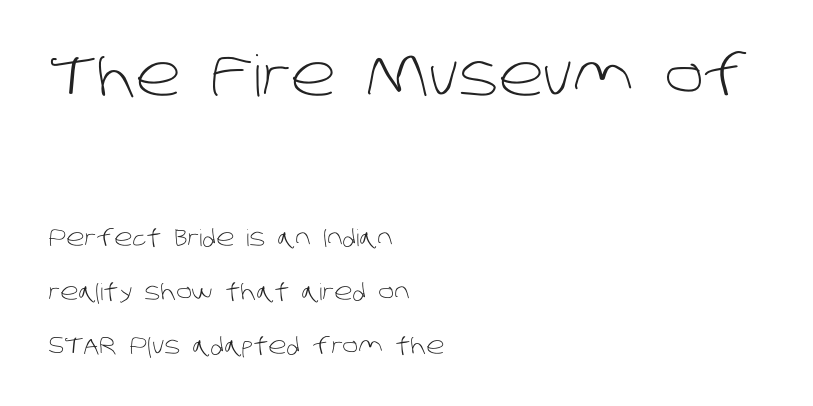
Q: Is the text bold? A: No.
Q: Is the typeface a serif or a sans-serif typeface? A: Sans-serif.
Q: Is the text underlined? A: No.
Q: How is the paragraph aligned? A: Left-aligned.
Q: Is the spacing between letters normal or unusually wide? A: Normal.
Q: Is the spacing between lines tight, normal or loose? A: Loose.
Q: Which block of text is set in a larger size, the first (top) or the second (bottom)? A: The first (top) one.
Q: Width (condensed, normal, or wide)? A: Normal.
Q: Stroke contrast? A: Low.
Q: x-height? A: Large.
Q: Monospaced? A: No.
